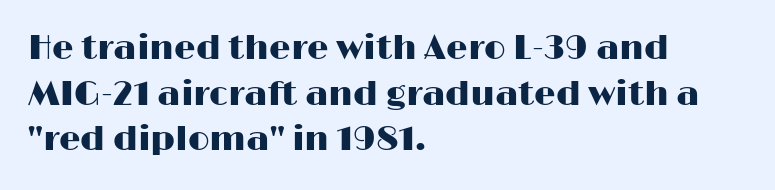
{"serif": "no", "italic": "no", "width": "wide", "stroke_contrast": "high", "x_height": "medium", "monospaced": "no", "underline": "no", "align": "left", "line_spacing": "normal", "line_spacing_ratio": 1.34, "letter_spacing": "normal", "letter_spacing_em": 0.0, "glyph_px": 34}
